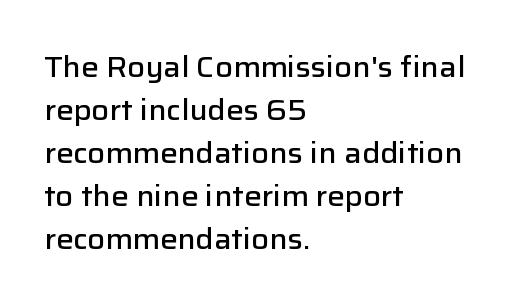
{"serif": "no", "italic": "no", "bold": "semi", "weight": "semibold", "width": "normal", "stroke_contrast": "low", "x_height": "medium", "monospaced": "no", "underline": "no", "align": "left", "line_spacing": "normal", "line_spacing_ratio": 1.48, "letter_spacing": "normal", "letter_spacing_em": 0.0, "glyph_px": 29}
